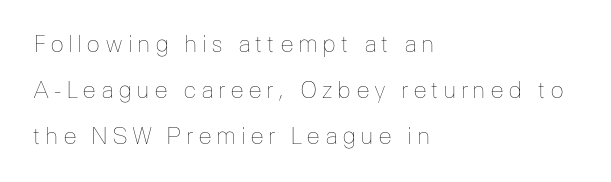
The type sits square on the baseline with zero lean. The vertical gap from one line to the next is large. The gap between lines stays unmarked. The font sits on the lighter half of the weight spectrum, regular included. Which margin do the lines hug? The left one — the right edge is uneven.
